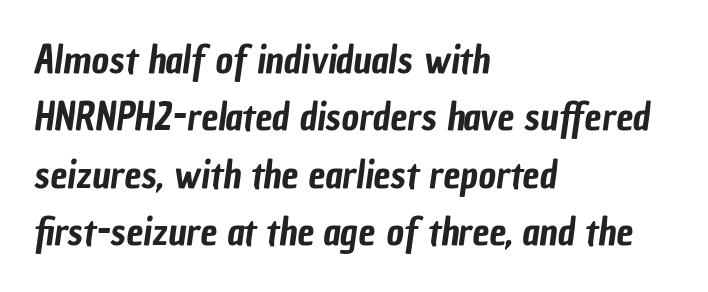
The image shows 38 px condensed sans-serif type; set left-aligned, normal line spacing (1.51x), normal letter spacing, not underlined; low stroke contrast and a medium x-height.
